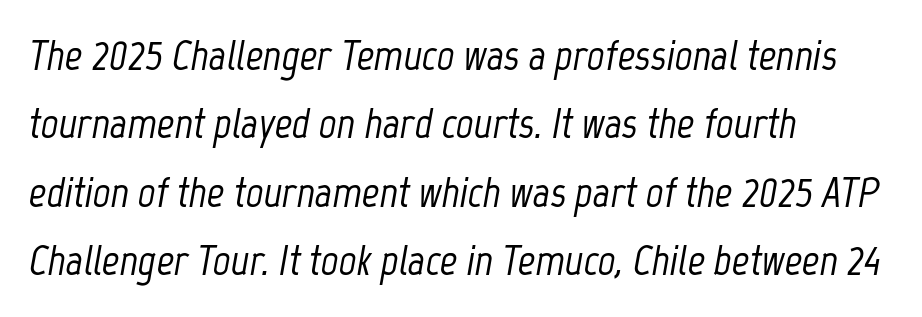
Q: Is the text italic (slanted)? A: Yes, it leans right by about 12 degrees.
Q: Is the text underlined? A: No.
Q: How is the paragraph aligned? A: Left-aligned.
Q: Is the spacing between letters normal or unusually wide? A: Normal.
Q: Is the spacing between lines tight, normal or loose? A: Normal.
Q: Width (condensed, normal, or wide)? A: Condensed.
Q: Stroke contrast? A: Low.
Q: x-height? A: Medium.
Q: Monospaced? A: No.
